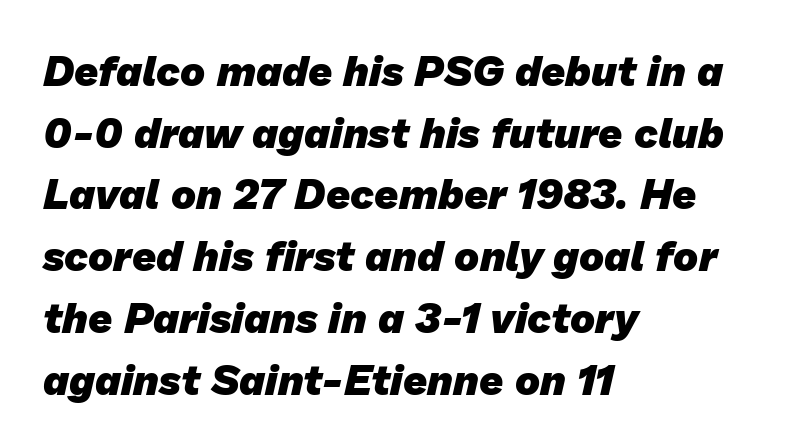
Q: Is the text bold? A: Yes.
Q: Is the typeface a serif or a sans-serif typeface? A: Sans-serif.
Q: Is the text underlined? A: No.
Q: How is the paragraph aligned? A: Left-aligned.
Q: Is the spacing between letters normal or unusually wide? A: Normal.
Q: Is the spacing between lines tight, normal or loose? A: Normal.
Q: Width (condensed, normal, or wide)? A: Normal.
Q: Stroke contrast? A: Low.
Q: x-height? A: Medium.
Q: Monospaced? A: No.
